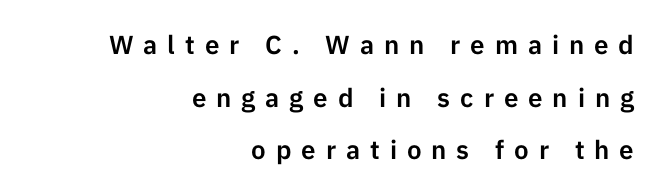
Q: Is the text italic (slanted)? A: No, it is upright.
Q: Is the text underlined? A: No.
Q: How is the paragraph aligned? A: Right-aligned.
Q: Is the spacing between letters normal or unusually wide? A: Unusually wide.
Q: Is the spacing between lines tight, normal or loose? A: Loose.
